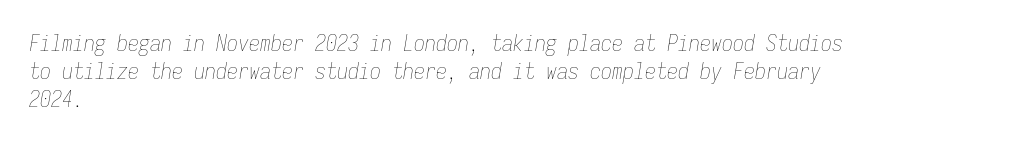
This reads as an unemphasized weight, regular at the heaviest. The gaps between neighbouring characters are ordinary and unremarkable. Regular leading. Each line starts at the same left margin while the right side varies. Emphasis-style slanted type is in use. Clear beneath every line of the passage.
